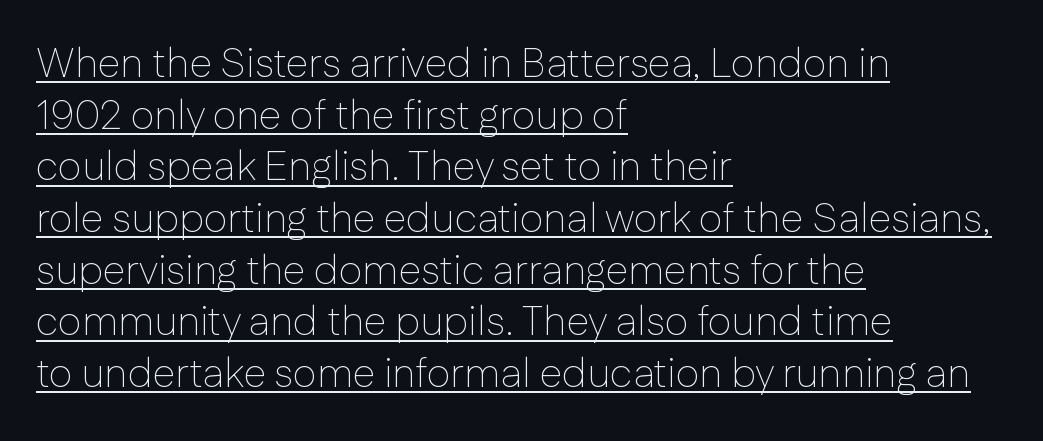
{"serif": "no", "italic": "no", "bold": "no", "weight": "thin", "width": "normal", "stroke_contrast": "low", "x_height": "medium", "monospaced": "no", "underline": "yes", "align": "left", "line_spacing": "normal", "line_spacing_ratio": 1.26, "letter_spacing": "normal", "letter_spacing_em": 0.0, "glyph_px": 41}
